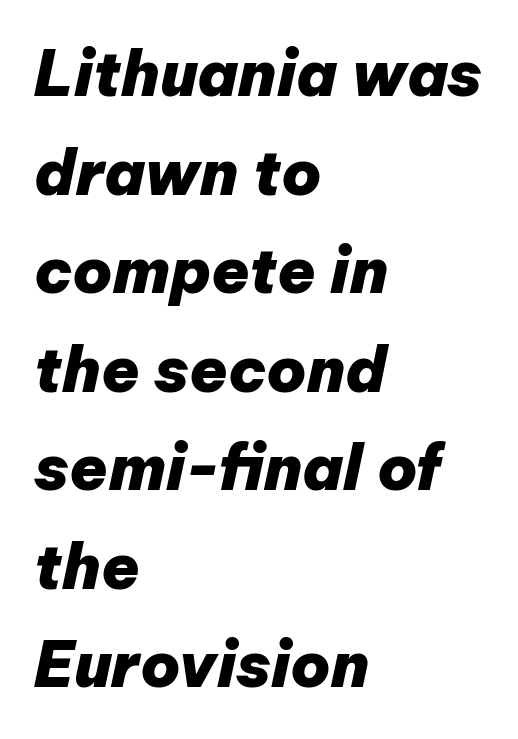
Decoration check: the copy has no underline. Varying glyph widths throughout — classic text-font behaviour. No extra tracking has been applied to these lines. The whole block is typeset with a tilt. Layout note: lines flush left.
